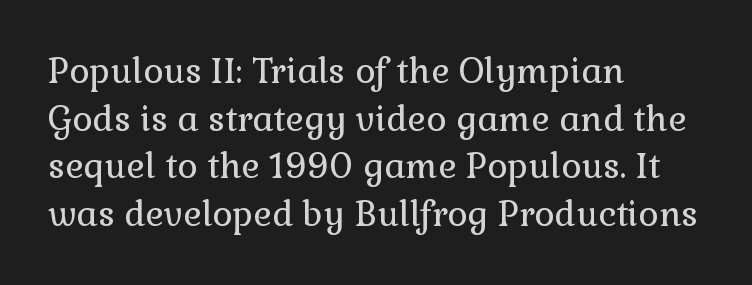
Q: Is the text bold? A: No.
Q: Is the text italic (slanted)? A: No, it is upright.
Q: Is the typeface a serif or a sans-serif typeface? A: Serif.
Q: Is the text underlined? A: No.
Q: How is the paragraph aligned? A: Left-aligned.
Q: Is the spacing between letters normal or unusually wide? A: Normal.
Q: Is the spacing between lines tight, normal or loose? A: Normal.
Q: Width (condensed, normal, or wide)? A: Normal.
Q: Stroke contrast? A: Low.
Q: x-height? A: Medium.
Q: Monospaced? A: No.
